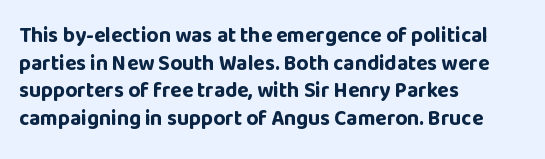
It's the straight-up-and-down kind of type. The words here are not underlined. Summary of vertical rhythm: regular, with standard interline spacing. Alignment: flush left. The rendering keeps characters at their native spacing.
